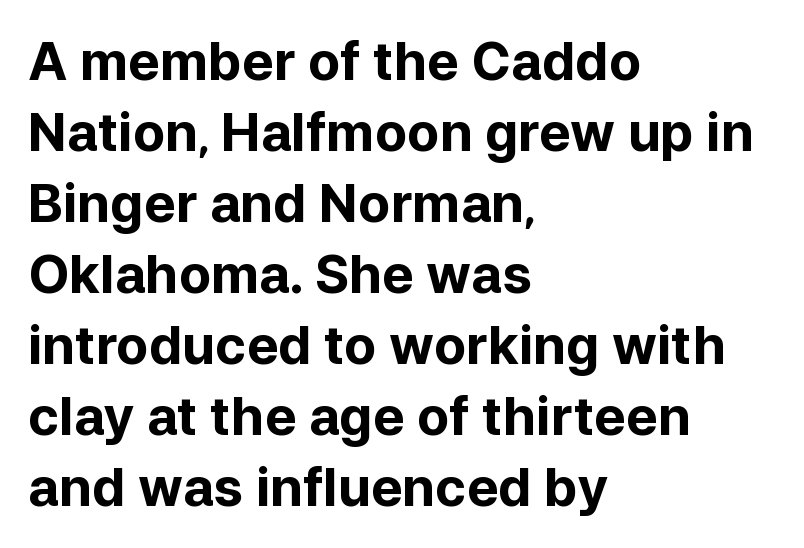
Q: Is the text bold? A: Yes.
Q: Is the text italic (slanted)? A: No, it is upright.
Q: Is the typeface a serif or a sans-serif typeface? A: Sans-serif.
Q: Is the text underlined? A: No.
Q: How is the paragraph aligned? A: Left-aligned.
Q: Is the spacing between letters normal or unusually wide? A: Normal.
Q: Is the spacing between lines tight, normal or loose? A: Normal.
Q: Width (condensed, normal, or wide)? A: Normal.
Q: Stroke contrast? A: Low.
Q: x-height? A: Medium.
Q: Monospaced? A: No.
